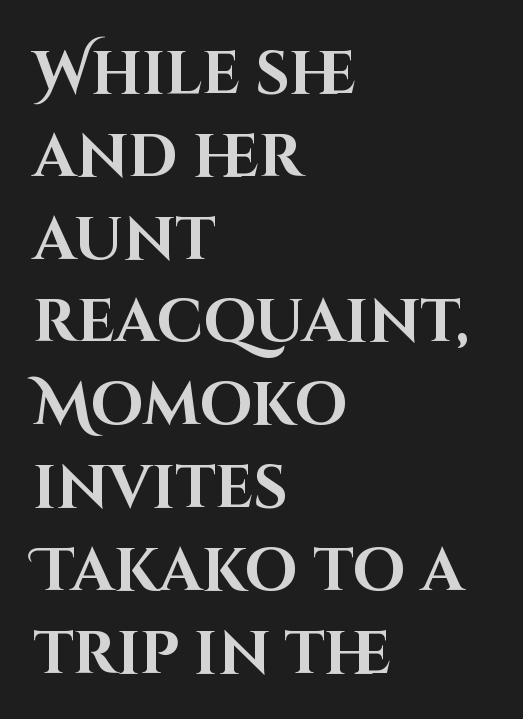
Italic: no, the glyphs are upright roman. The lines sit at an ordinary, default distance from one another. Horizontal alignment here is leftward, the default for most running prose. Spacing between characters is what you'd get straight out of the box. The strip under each line holds only bare page.
